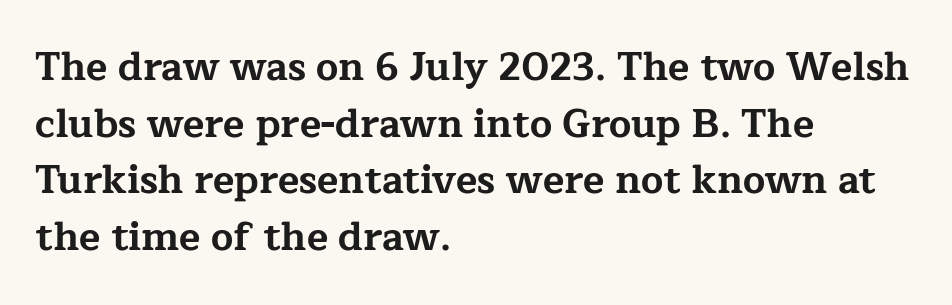
The image shows 39 px bold, wide serif type, upright; set left-aligned, normal line spacing (1.45x), normal letter spacing, not underlined; low stroke contrast and a medium x-height.
